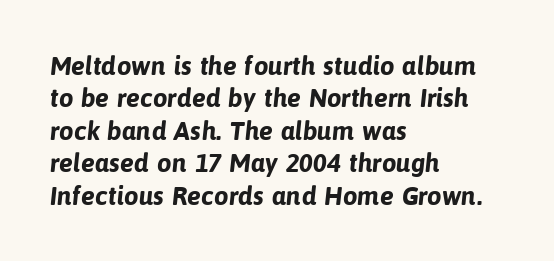
{"bold": "yes", "underline": "no", "align": "left", "line_spacing": "normal", "line_spacing_ratio": 1.25, "letter_spacing": "normal", "letter_spacing_em": 0.0, "glyph_px": 26}
